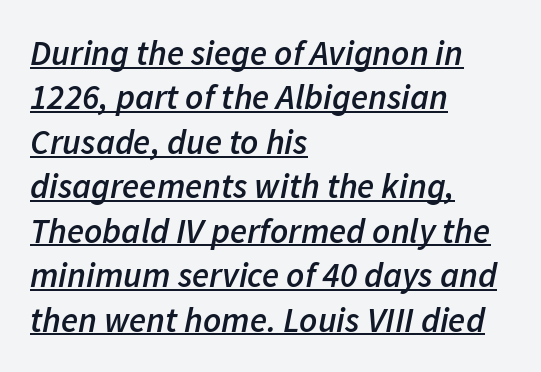
Firm but not heavy-handed strokes: this text is semibold. One glance says typical: line gaps are just what's usual. Posture: slanted. You could not count columns in this text — the font is proportionally spaced. A classic flush-left, rag-right setting is used for this passage. Underline: present.
